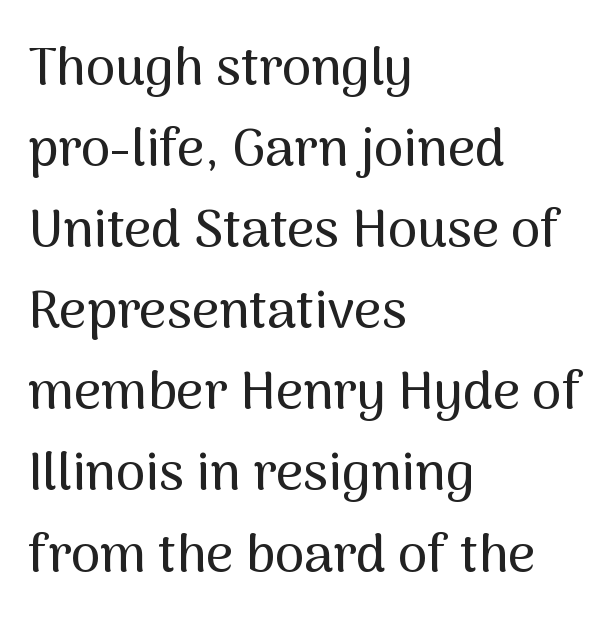
Q: Is the text italic (slanted)? A: No, it is upright.
Q: Is the typeface a serif or a sans-serif typeface? A: Sans-serif.
Q: Is the text underlined? A: No.
Q: How is the paragraph aligned? A: Left-aligned.
Q: Is the spacing between letters normal or unusually wide? A: Normal.
Q: Is the spacing between lines tight, normal or loose? A: Normal.
Q: Width (condensed, normal, or wide)? A: Normal.
Q: Stroke contrast? A: Medium.
Q: x-height? A: Medium.
Q: Monospaced? A: No.
